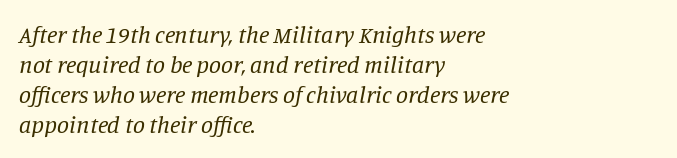
Casual observation: everything's shoved over to the left. Each new line begins a customary step beneath the previous one. Vertical stems look standard width or narrower in stroke. Descender tails drop into unmarked territory. The whole block is typeset with a tilt.
